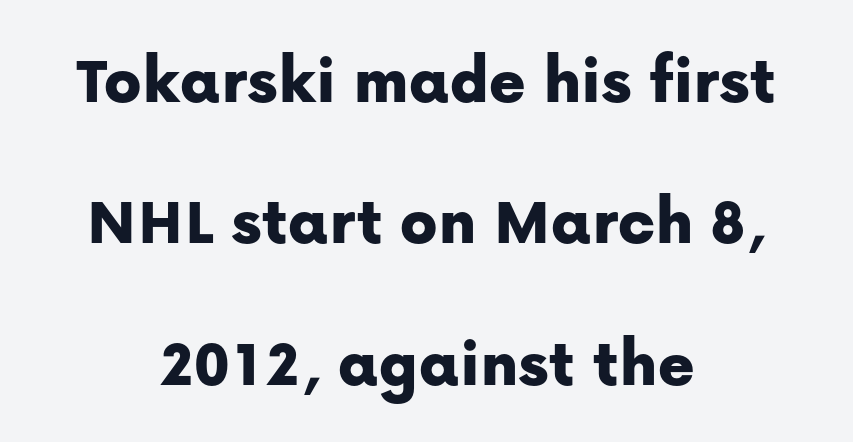
{"serif": "no", "italic": "no", "width": "normal", "stroke_contrast": "low", "x_height": "medium", "monospaced": "no", "underline": "no", "align": "center", "line_spacing": "loose", "line_spacing_ratio": 2.05, "letter_spacing": "normal", "letter_spacing_em": 0.0, "glyph_px": 69}
